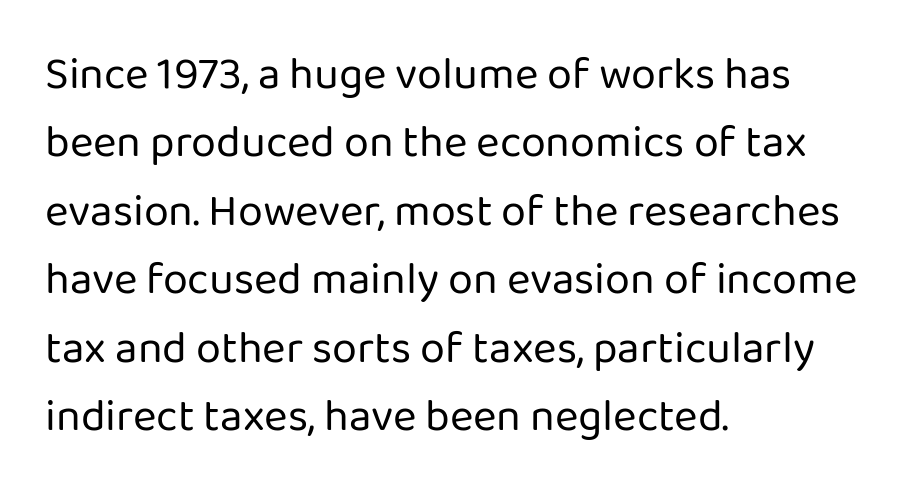
{"serif": "no", "italic": "no", "bold": "no", "weight": "regular", "width": "normal", "stroke_contrast": "low", "x_height": "medium", "monospaced": "no", "underline": "no", "align": "left", "line_spacing": "normal", "line_spacing_ratio": 1.52, "letter_spacing": "normal", "letter_spacing_em": 0.0, "glyph_px": 45}
